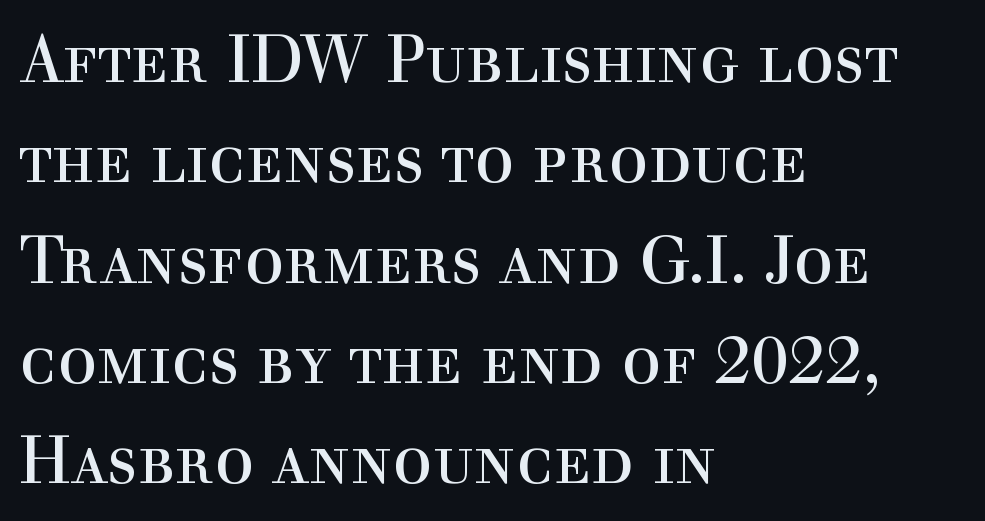
Letters have the restrained weight of plain body copy at most. The type family on display is of the serif kind. This rendering leaves character spacing at its baseline value. This is roman type, the default non-slanted kind. The passage shown is not underscored anywhere.
